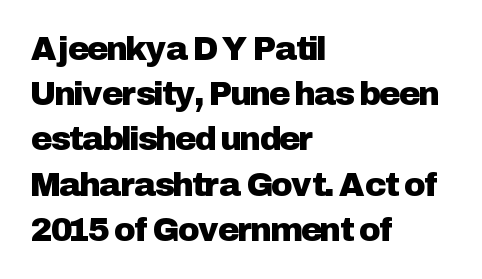
Q: Is the text italic (slanted)? A: No, it is upright.
Q: Is the typeface a serif or a sans-serif typeface? A: Sans-serif.
Q: Is the text underlined? A: No.
Q: How is the paragraph aligned? A: Left-aligned.
Q: Is the spacing between letters normal or unusually wide? A: Normal.
Q: Is the spacing between lines tight, normal or loose? A: Normal.
Q: Width (condensed, normal, or wide)? A: Normal.
Q: Stroke contrast? A: Low.
Q: x-height? A: Medium.
Q: Monospaced? A: No.
